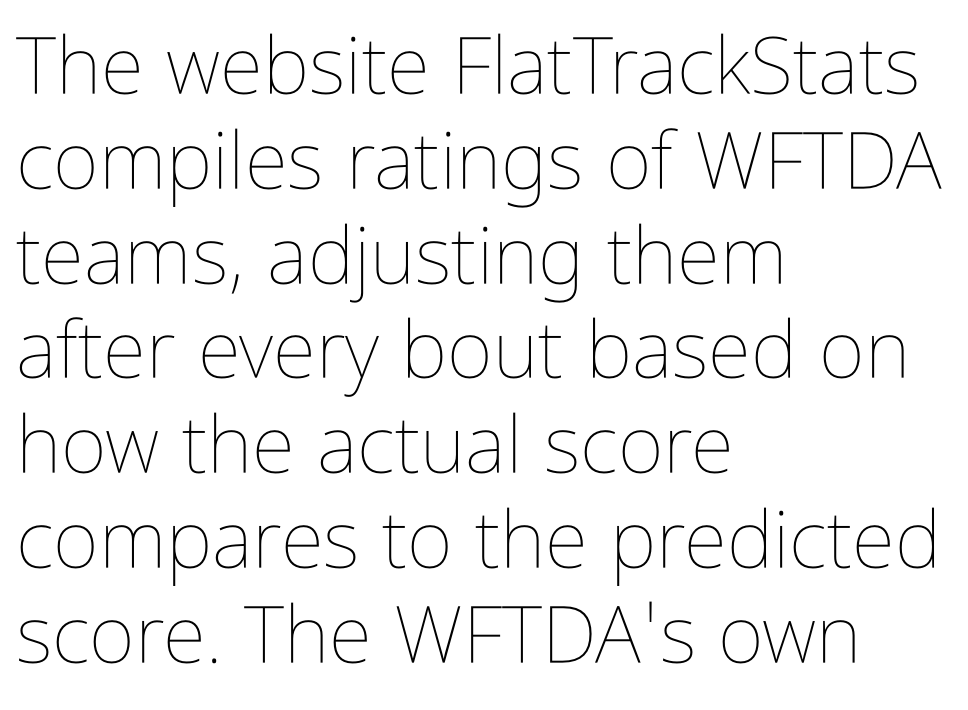
The strokes carry an ordinary text weight at most. Layout note: lines flush left. Here the designer chose a conventional face with non-uniform glyph widths. Letters rest on an invisible, unmarked baseline. Unlike italic type, these characters show no tilt at all.
